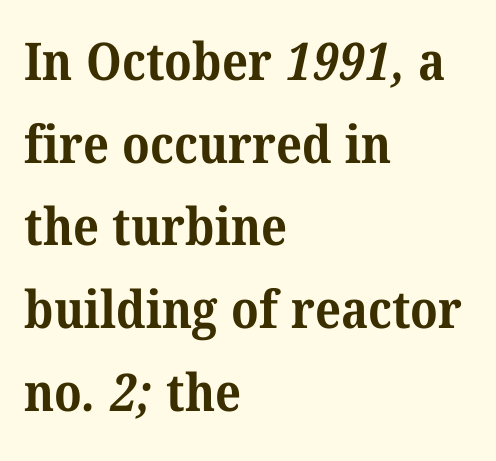
{"serif": "yes", "bold": "yes", "weight": "bold", "width": "normal", "stroke_contrast": "medium", "x_height": "medium", "monospaced": "no", "underline": "no", "align": "left", "line_spacing": "normal", "line_spacing_ratio": 1.59, "letter_spacing": "normal", "letter_spacing_em": 0.0, "glyph_px": 52}
